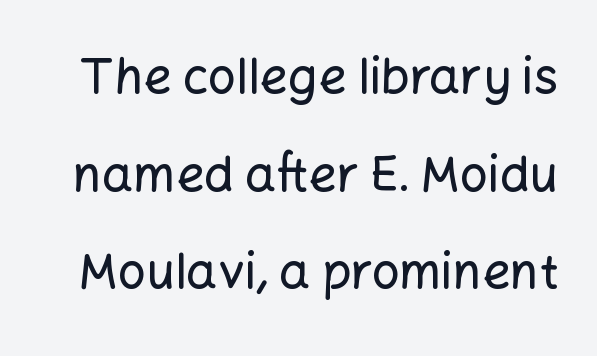
The image shows 49 px sans-serif type, upright; set loose line spacing (1.99x), normal letter spacing, not underlined; low stroke contrast and a medium x-height.
